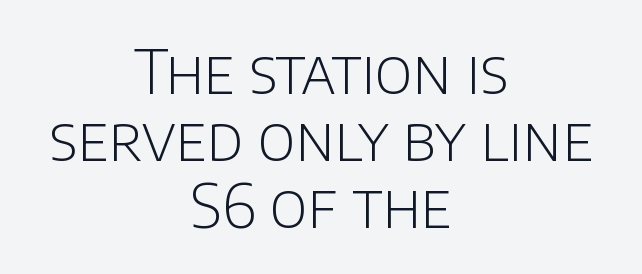
Q: Is the text bold? A: No.
Q: Is the text italic (slanted)? A: No, it is upright.
Q: Is the typeface a serif or a sans-serif typeface? A: Sans-serif.
Q: Is the text underlined? A: No.
Q: How is the paragraph aligned? A: Centered.
Q: Is the spacing between letters normal or unusually wide? A: Normal.
Q: Is the spacing between lines tight, normal or loose? A: Tight.
Q: Width (condensed, normal, or wide)? A: Normal.
Q: Stroke contrast? A: Low.
Q: x-height? A: Large.
Q: Monospaced? A: No.
